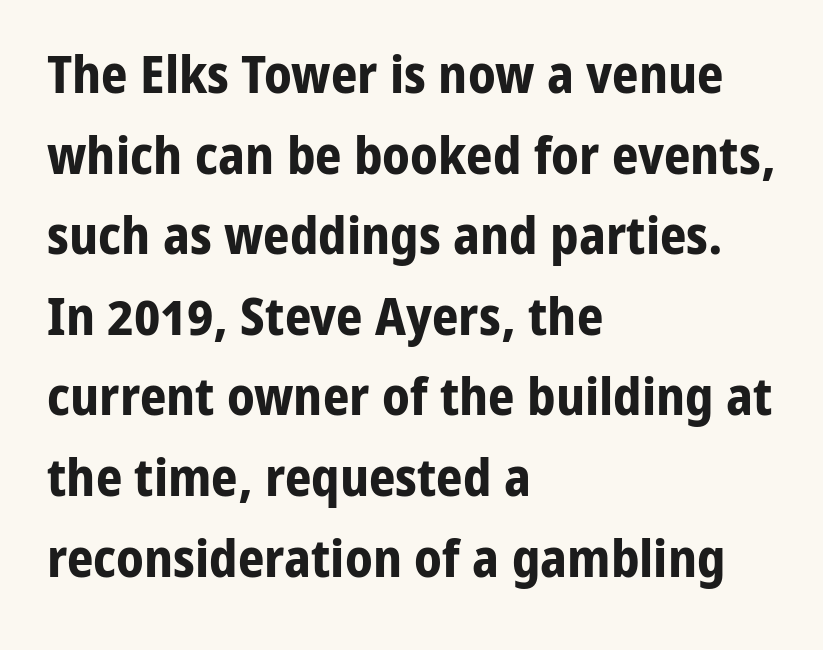
The image shows 52 px bold sans-serif type, upright; set left-aligned, normal line spacing (1.55x), normal letter spacing, not underlined; low stroke contrast and a medium x-height.
